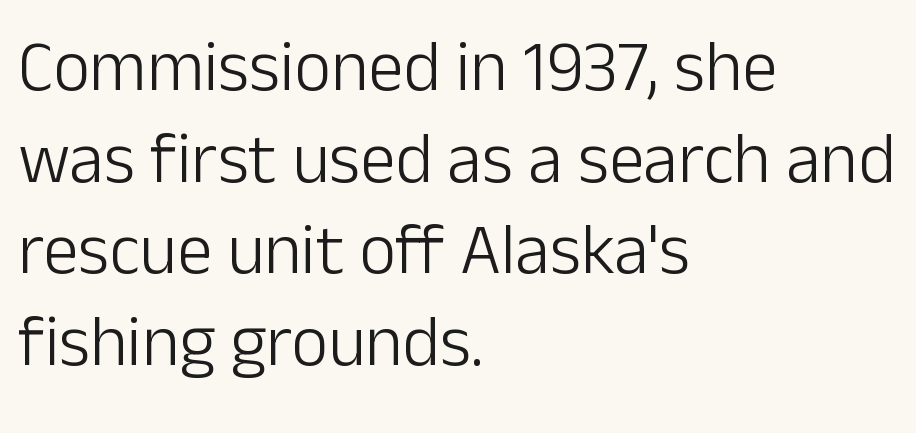
Q: Is the text bold? A: No.
Q: Is the text italic (slanted)? A: No, it is upright.
Q: Is the typeface a serif or a sans-serif typeface? A: Sans-serif.
Q: Is the text underlined? A: No.
Q: How is the paragraph aligned? A: Left-aligned.
Q: Is the spacing between letters normal or unusually wide? A: Normal.
Q: Is the spacing between lines tight, normal or loose? A: Normal.
Q: Width (condensed, normal, or wide)? A: Normal.
Q: Stroke contrast? A: Low.
Q: x-height? A: Medium.
Q: Monospaced? A: No.
